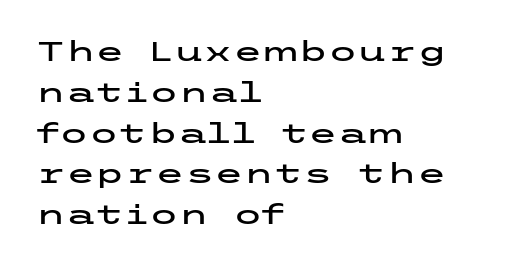
The image shows 27 px text type, upright; set left-aligned, normal line spacing (1.51x), normal letter spacing, not underlined.
